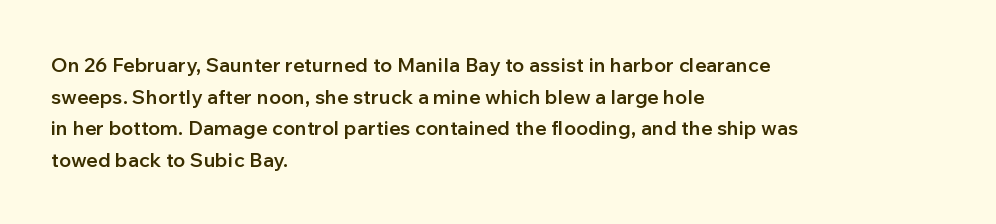
The image shows 20 px text type, upright; set left-aligned, normal line spacing (1.58x), normal letter spacing, not underlined.
